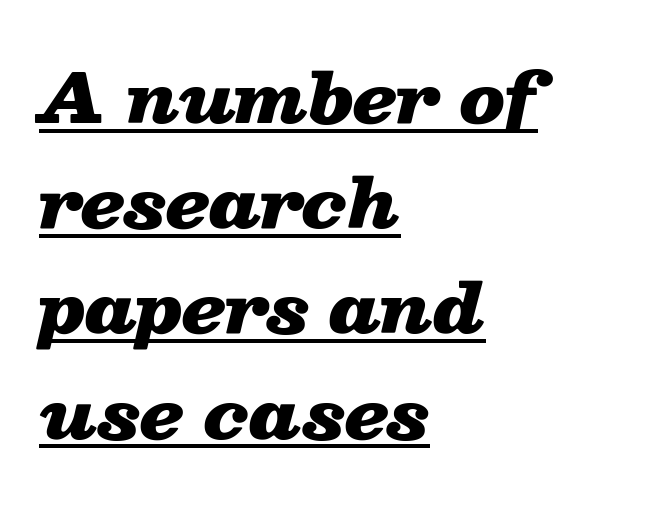
You could not count columns in this text — the font is proportionally spaced. Somebody hit Ctrl+U on this one — the words are underlined. Interline gaps are of average width in this sample. This is heavy type, rendered in bold. The typography opts for an oblique posture over an upright one.
